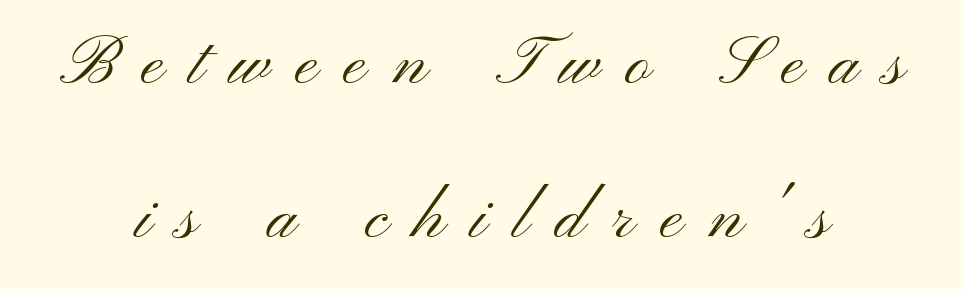
{"serif": "no", "bold": "no", "weight": "light", "width": "wide", "stroke_contrast": "medium", "x_height": "small", "monospaced": "no", "underline": "no", "align": "center", "line_spacing": "loose", "line_spacing_ratio": 2.27, "letter_spacing": "wide", "letter_spacing_em": 0.39, "glyph_px": 68}
